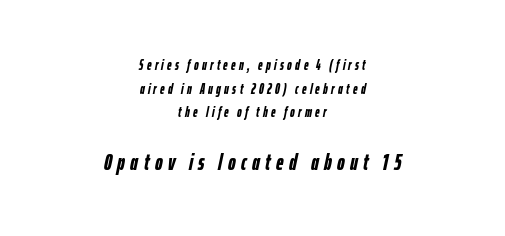
{"italic": "yes", "lean": "right", "slant_degrees": 12, "bold": "yes", "underline": "no", "align": "center", "line_spacing": "normal", "line_spacing_ratio": 1.69, "letter_spacing": "wide", "letter_spacing_em": 0.24, "larger_block": "second", "size_ratio": 1.64, "glyph_px": 23}
